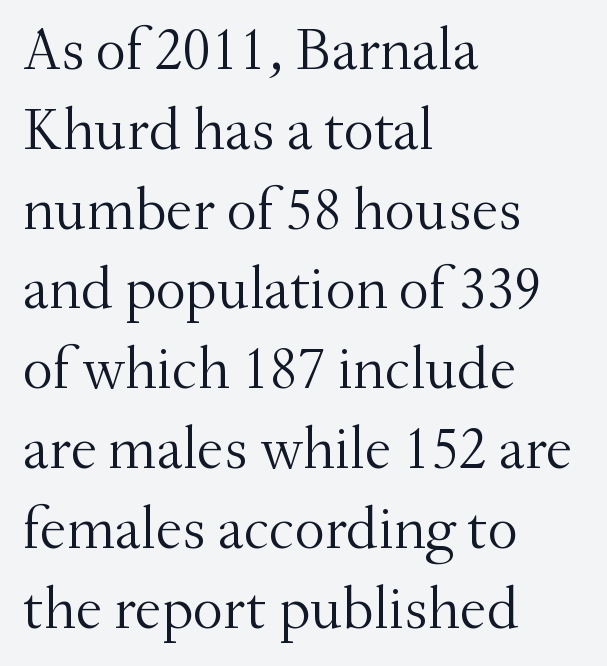
The lines in this sample share a left origin and differ only in where they stop. Looks like regular typesetting: each glyph gets only the width it needs. Descenders hang freely into open space. Counters stay open thanks to moderate or lighter strokes.
